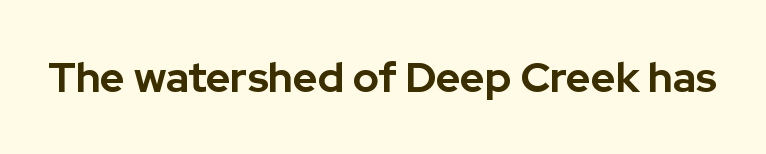
Clear beneath every line of the passage. What kind of face is this? One without serifs — a sans. Is the type bold? Yes — the strokes are clearly thick and heavy. Think of a printed novel: that variable character pitch is what you see here. The specimen reads as upright at a glance.
